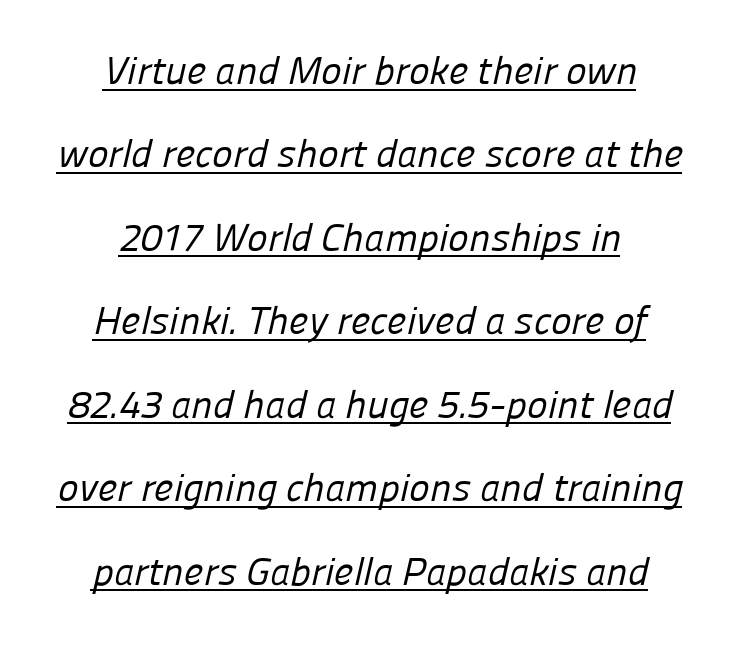
Q: Is the text bold? A: No.
Q: Is the typeface a serif or a sans-serif typeface? A: Sans-serif.
Q: Is the text underlined? A: Yes.
Q: How is the paragraph aligned? A: Centered.
Q: Is the spacing between letters normal or unusually wide? A: Normal.
Q: Is the spacing between lines tight, normal or loose? A: Loose.
Q: Width (condensed, normal, or wide)? A: Normal.
Q: Stroke contrast? A: Low.
Q: x-height? A: Medium.
Q: Monospaced? A: No.
